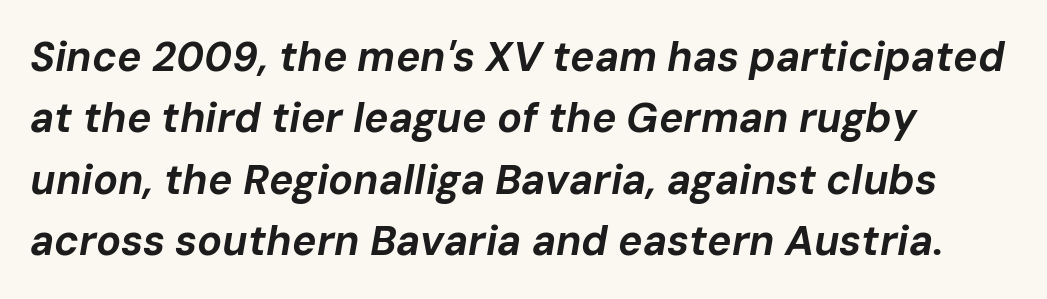
The image shows 41 px bold type, italic (leaning right); set left-aligned, normal line spacing (1.5x), normal letter spacing, not underlined; low stroke contrast and a medium x-height.
